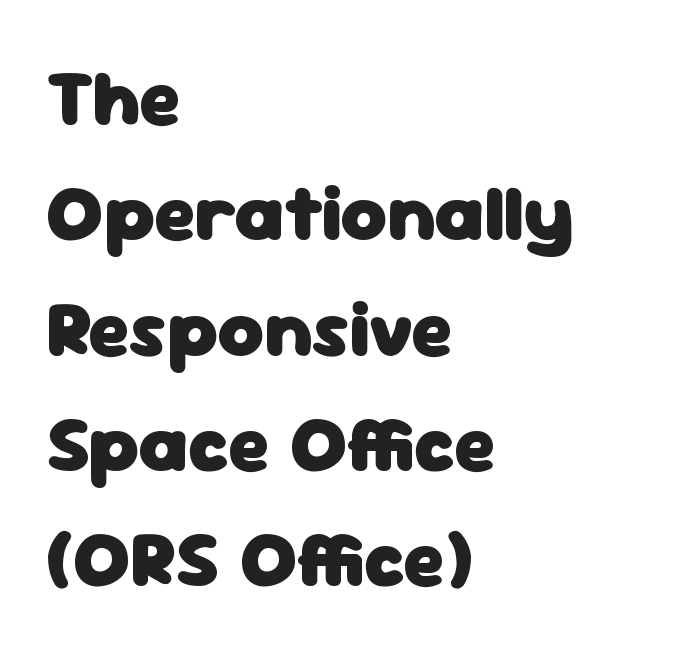
It's the straight-up-and-down kind of type. These lines keep a tight, regular rhythm from letter to letter. Note: no serifs on the glyphs. The string is rendered with underlining switched off.
